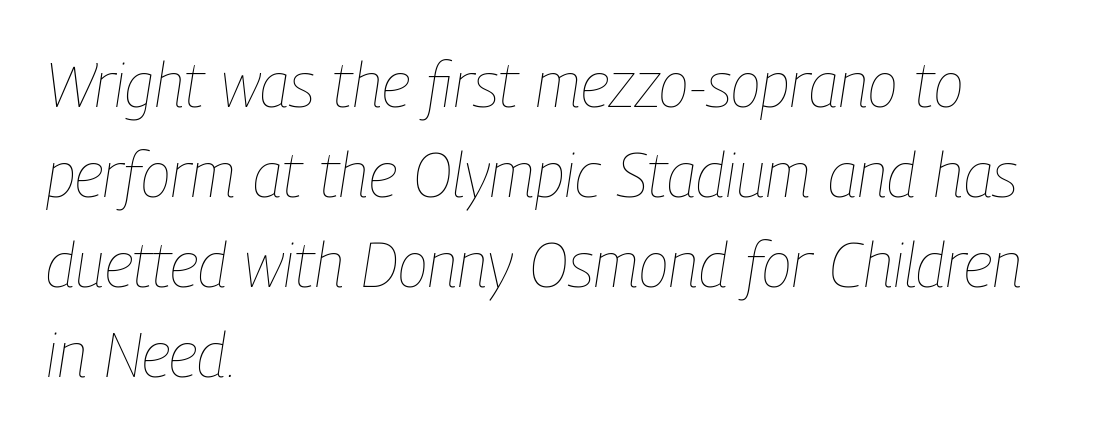
{"italic": "yes", "lean": "right", "slant_degrees": 9, "bold": "no", "weight": "thin", "width": "condensed", "stroke_contrast": "low", "x_height": "medium", "monospaced": "no", "underline": "no", "align": "left", "line_spacing": "normal", "line_spacing_ratio": 1.45, "letter_spacing": "normal", "letter_spacing_em": 0.0, "glyph_px": 62}
